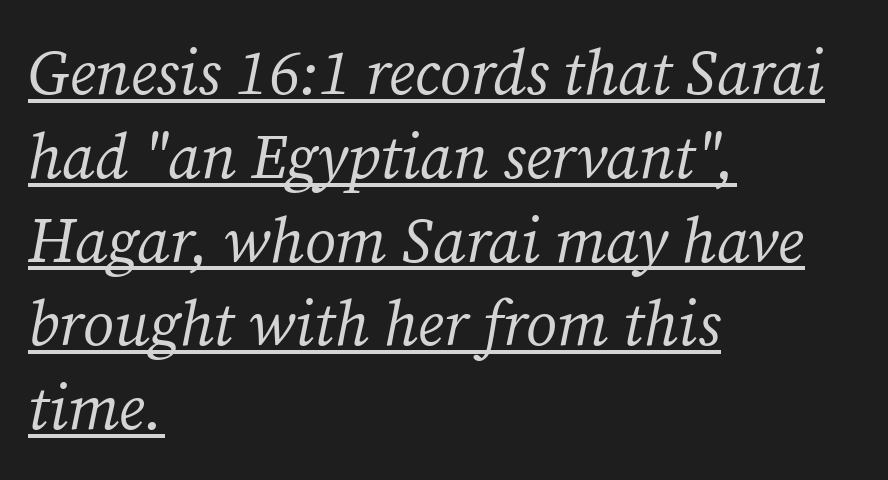
Q: Is the text bold? A: No.
Q: Is the text italic (slanted)? A: Yes, it leans right by about 12 degrees.
Q: Is the typeface a serif or a sans-serif typeface? A: Serif.
Q: Is the text underlined? A: Yes.
Q: How is the paragraph aligned? A: Left-aligned.
Q: Is the spacing between letters normal or unusually wide? A: Normal.
Q: Is the spacing between lines tight, normal or loose? A: Normal.
Q: Width (condensed, normal, or wide)? A: Normal.
Q: Stroke contrast? A: Medium.
Q: x-height? A: Medium.
Q: Monospaced? A: No.
